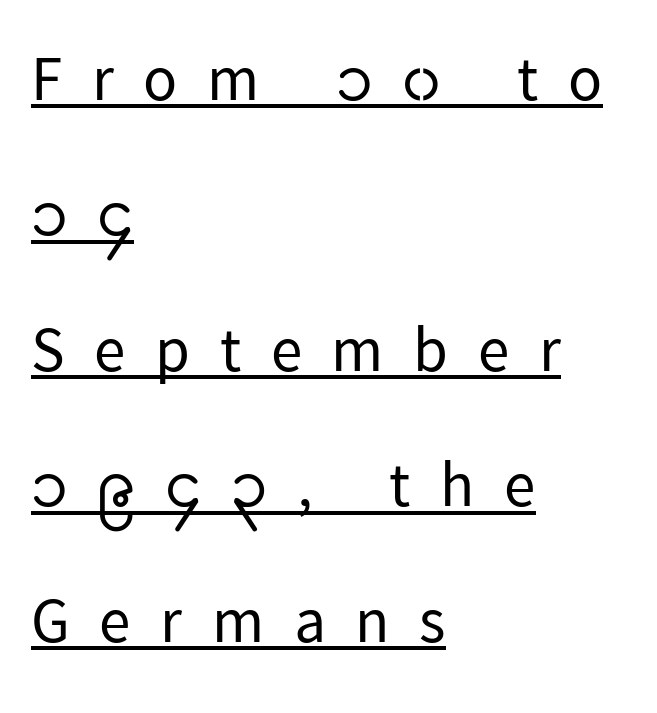
Q: Is the text bold? A: No.
Q: Is the text italic (slanted)? A: No, it is upright.
Q: Is the typeface a serif or a sans-serif typeface? A: Sans-serif.
Q: Is the text underlined? A: Yes.
Q: How is the paragraph aligned? A: Left-aligned.
Q: Is the spacing between letters normal or unusually wide? A: Unusually wide.
Q: Is the spacing between lines tight, normal or loose? A: Loose.
Q: Width (condensed, normal, or wide)? A: Normal.
Q: Stroke contrast? A: Low.
Q: x-height? A: Medium.
Q: Monospaced? A: No.
